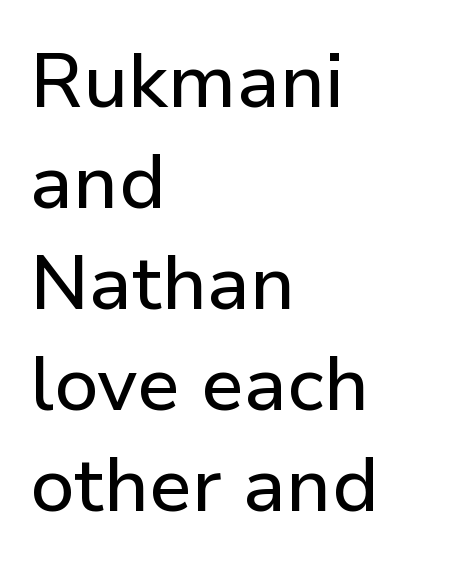
The rendering anchors every line to the left-hand side. Letter spacing: default. A typesetter would label this face a sans. The zone under the glyphs is completely vacant. Character widths vary here, with narrow letters taking less room than wide ones. Vertical strokes here are truly vertical.
